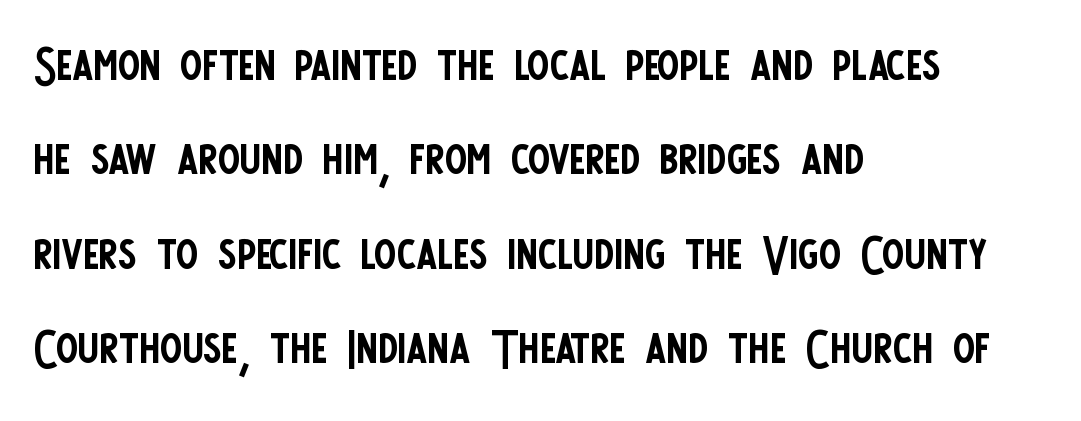
The image shows 66 px regular-weight, condensed sans-serif type, upright; set left-aligned, normal line spacing (1.43x), normal letter spacing, not underlined; low stroke contrast and a large x-height.
